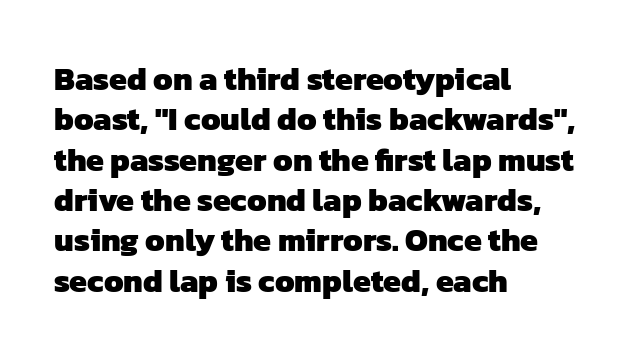
The image shows 32 px heavy sans-serif type; set left-aligned, normal line spacing (1.26x), normal letter spacing, not underlined; low stroke contrast and a medium x-height.
